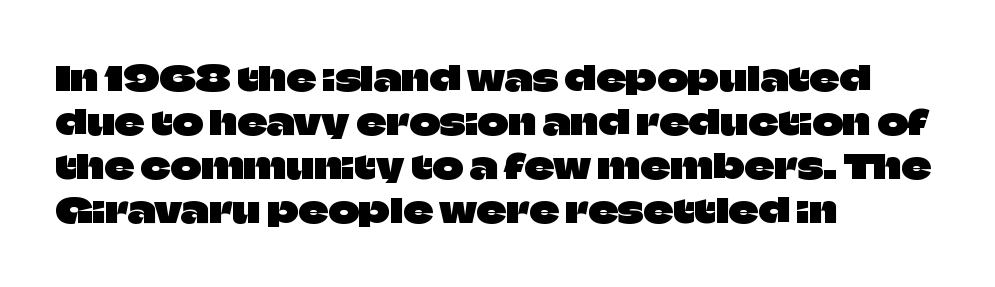
The image shows 33 px sans-serif type, upright; set left-aligned, normal line spacing (1.33x), normal letter spacing, not underlined; low stroke contrast and a large x-height.
